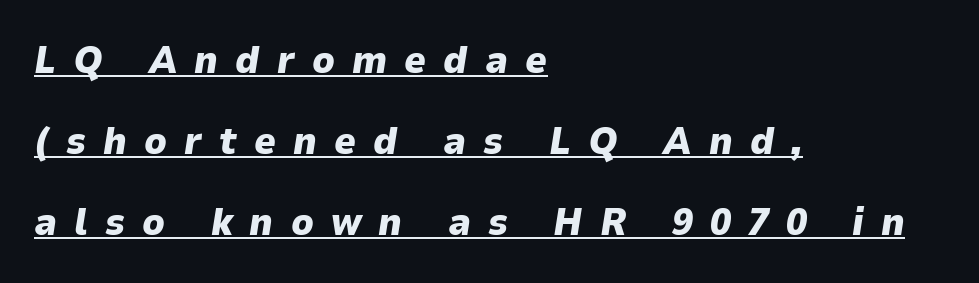
Q: Is the text bold? A: Yes.
Q: Is the text italic (slanted)? A: Yes, it leans right by about 9 degrees.
Q: Is the text underlined? A: Yes.
Q: How is the paragraph aligned? A: Left-aligned.
Q: Is the spacing between letters normal or unusually wide? A: Unusually wide.
Q: Is the spacing between lines tight, normal or loose? A: Loose.
Q: Width (condensed, normal, or wide)? A: Normal.
Q: Stroke contrast? A: Low.
Q: x-height? A: Medium.
Q: Monospaced? A: No.
